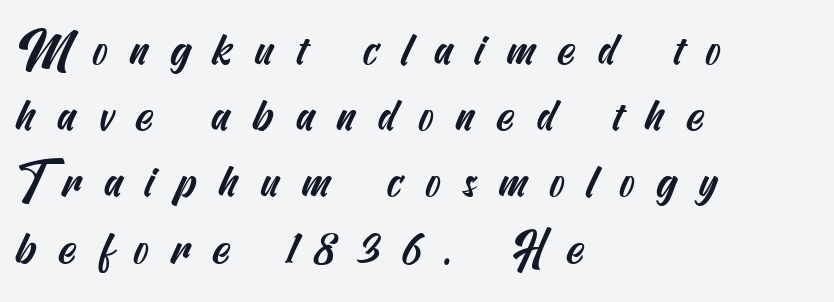
The image shows 46 px condensed sans-serif type; set left-aligned, normal line spacing (1.44x), unusually wide letter spacing (+0.48 em), not underlined; medium stroke contrast and a small x-height.
